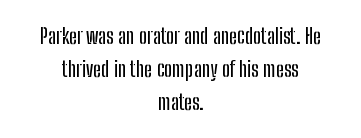
The image shows 21 px text type, upright; set centered, normal line spacing (1.57x), normal letter spacing, not underlined.
